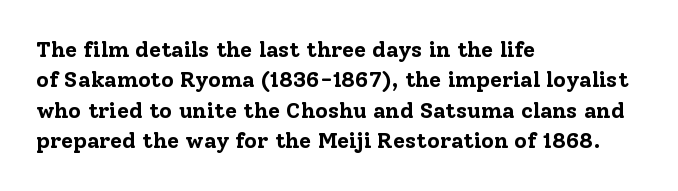
The paragraph shown leans on its left margin. The glyphs have the mass of a bold cut. How are the letters spaced? Ordinarily, with no added tracking. This sample uses an upright cut, with every glyph sitting square on the baseline.
